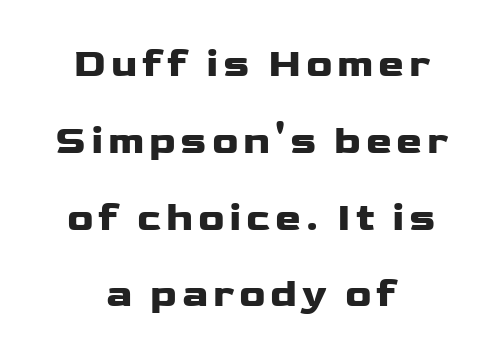
The passage shown stacks its lines with a broad gap. You can tell from the bare stems that sans-serif type was used. Vertical strokes here are truly vertical. Caption: bold face, heavy strokes. The letters advance in unequal steps, a hallmark of proportional type.
